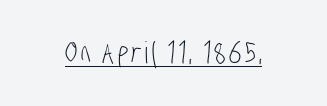
The image shows 30 px light, condensed sans-serif type; set underlined; low stroke contrast and a large x-height.
